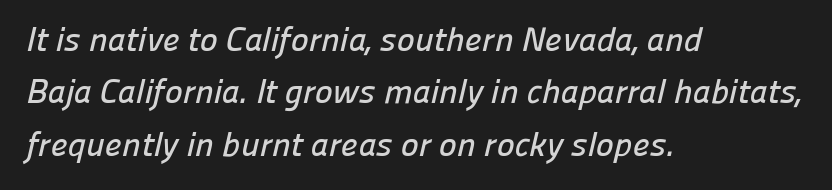
Q: Is the typeface a serif or a sans-serif typeface? A: Sans-serif.
Q: Is the text underlined? A: No.
Q: How is the paragraph aligned? A: Left-aligned.
Q: Is the spacing between letters normal or unusually wide? A: Normal.
Q: Is the spacing between lines tight, normal or loose? A: Normal.
Q: Width (condensed, normal, or wide)? A: Normal.
Q: Stroke contrast? A: Low.
Q: x-height? A: Medium.
Q: Monospaced? A: No.
